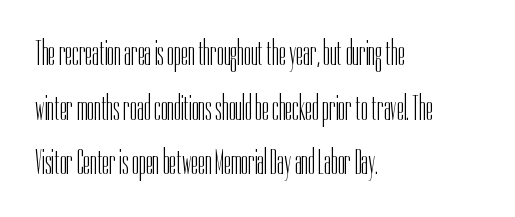
The image shows 35 px light, condensed sans-serif type, upright; set left-aligned, normal line spacing (1.56x), normal letter spacing, not underlined; low stroke contrast and a medium x-height.
